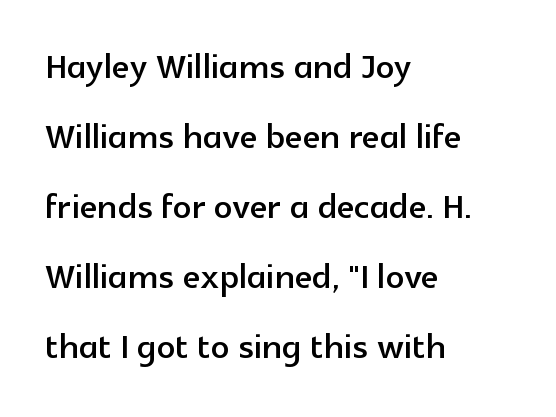
Honestly, there is no underline to notice here at all. The vertical gap from one line to the next is medium. Teacher's note: observe the even left margin — that is flush-left alignment. Spacing verdict: proportional, widths tailored to each character.
